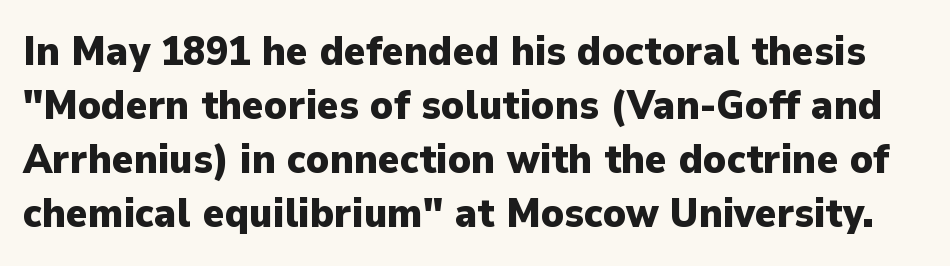
{"serif": "no", "italic": "no", "bold": "yes", "weight": "heavy", "width": "normal", "stroke_contrast": "low", "x_height": "medium", "monospaced": "no", "underline": "no", "line_spacing": "normal", "line_spacing_ratio": 1.32, "letter_spacing": "normal", "letter_spacing_em": 0.0, "glyph_px": 41}
